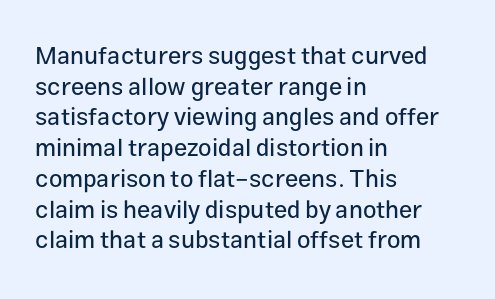
The image shows 24 px text type, upright; set left-aligned, normal line spacing (1.28x), normal letter spacing, not underlined.
